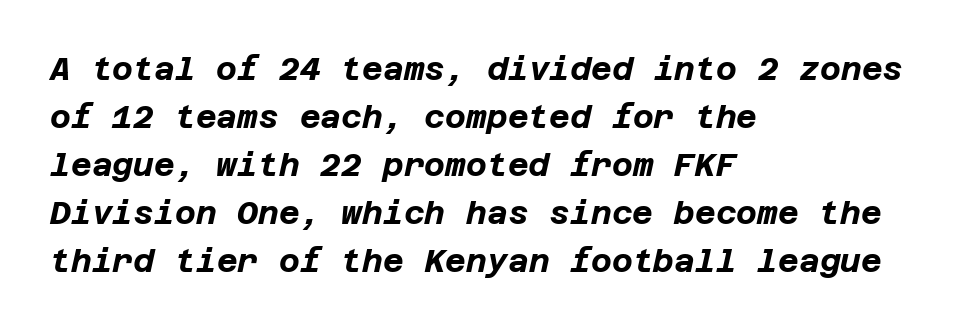
Q: Is the text bold? A: Yes.
Q: Is the text italic (slanted)? A: Yes, it leans right by about 12 degrees.
Q: Is the text underlined? A: No.
Q: How is the paragraph aligned? A: Left-aligned.
Q: Is the spacing between letters normal or unusually wide? A: Normal.
Q: Is the spacing between lines tight, normal or loose? A: Normal.
Q: Width (condensed, normal, or wide)? A: Normal.
Q: Stroke contrast? A: Low.
Q: x-height? A: Large.
